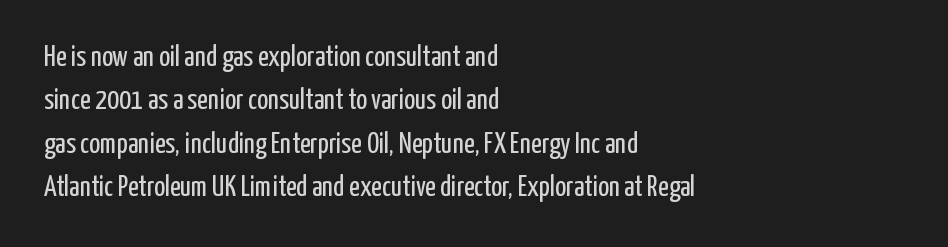
Heft: none added — not bold. You can tell it's not italic because the verticals are truly vertical. If you measured baseline to baseline, you'd find a middling distance. The gap between lines stays unmarked. Nobody touched the tracking dial on this one.
